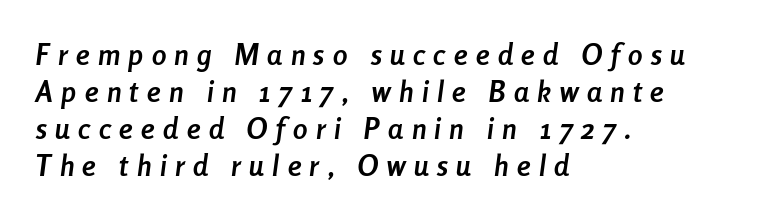
The image shows 29 px semibold, condensed type, italic (leaning right); set left-aligned, normal line spacing (1.28x), unusually wide letter spacing (+0.29 em), not underlined; low stroke contrast and a medium x-height.
